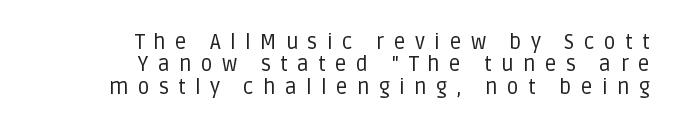
{"italic": "no", "bold": "no", "underline": "no", "align": "right", "line_spacing": "tight", "line_spacing_ratio": 1.06, "letter_spacing": "wide", "letter_spacing_em": 0.44, "glyph_px": 21}
